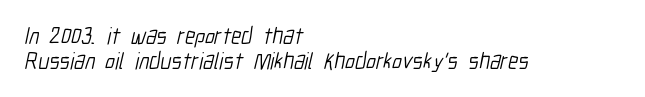
The image shows 23 px text type; set left-aligned, tight line spacing (1.08x), normal letter spacing, not underlined.
